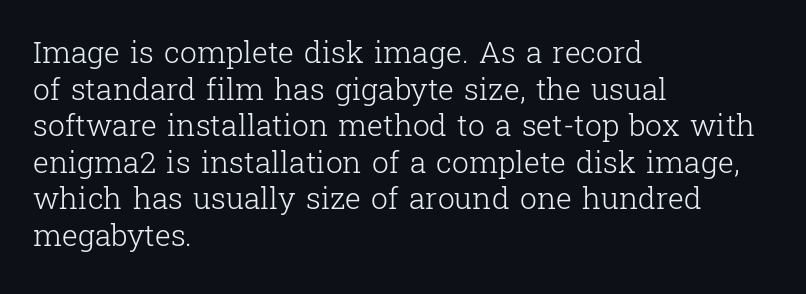
The image shows 30 px light serif type, upright; set left-aligned, line spacing 1.22x, normal letter spacing, not underlined; low stroke contrast and a medium x-height.
